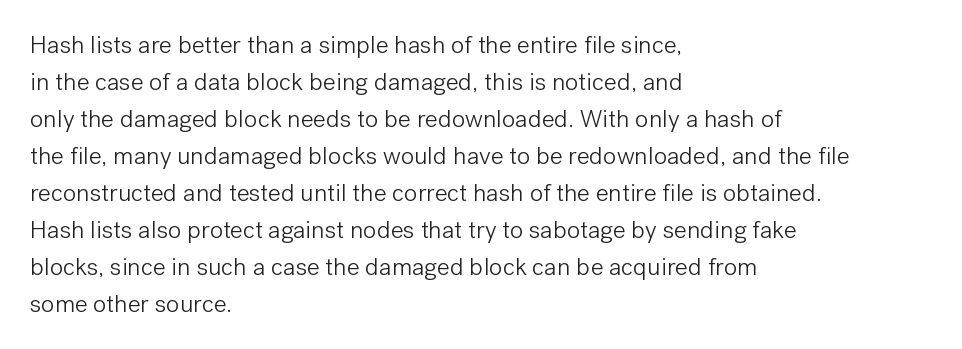
The image shows 25 px text type, upright; set left-aligned, normal line spacing (1.48x), normal letter spacing, not underlined.
